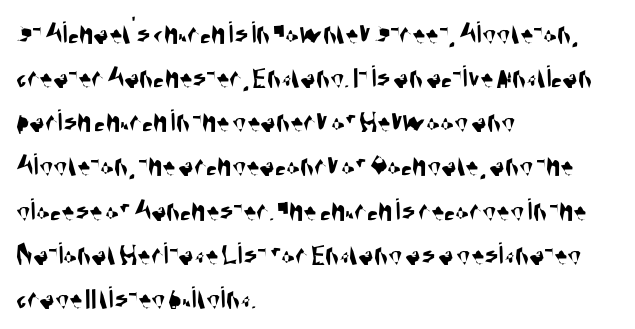
Q: Is the typeface a serif or a sans-serif typeface? A: Sans-serif.
Q: Is the text underlined? A: No.
Q: How is the paragraph aligned? A: Left-aligned.
Q: Is the spacing between letters normal or unusually wide? A: Normal.
Q: Is the spacing between lines tight, normal or loose? A: Normal.
Q: Width (condensed, normal, or wide)? A: Condensed.
Q: Stroke contrast? A: Medium.
Q: x-height? A: Large.
Q: Monospaced? A: No.
